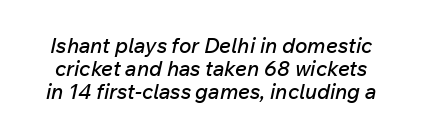
The rendering applies a slant to the glyphs. Compared with typical body copy, the letter spacing here is the same. The line-height multiplier appears low, near solid setting. A clean baseline with only descenders dipping below it.
